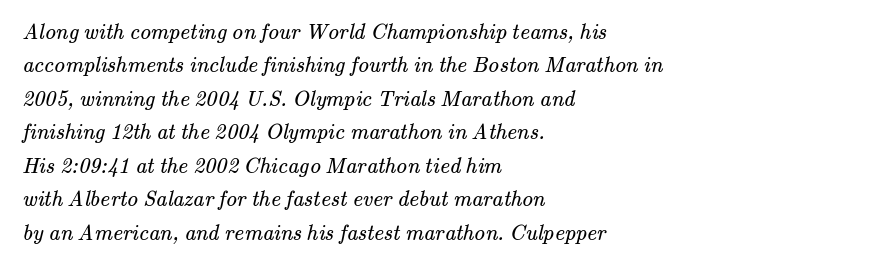
The rendering uses a moderate line-height, typical for paragraphs. Each row of text sits above clean, open space. Stroke mass is kept to a normal reading level or below. One-word summary of the alignment: left. Default kerning and tracking; the words read as compact shapes.
